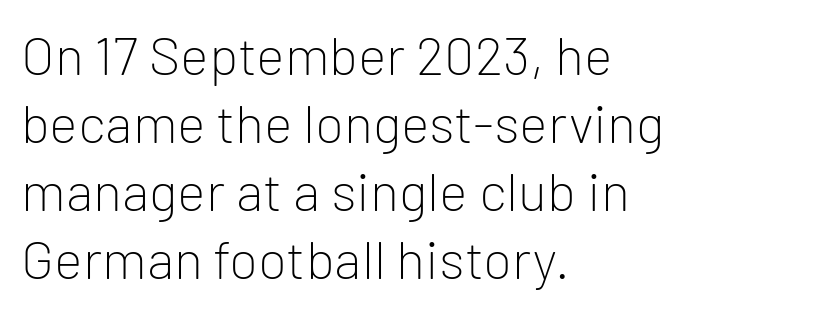
Q: Is the text bold? A: No.
Q: Is the text italic (slanted)? A: No, it is upright.
Q: Is the typeface a serif or a sans-serif typeface? A: Sans-serif.
Q: Is the text underlined? A: No.
Q: How is the paragraph aligned? A: Left-aligned.
Q: Is the spacing between letters normal or unusually wide? A: Normal.
Q: Is the spacing between lines tight, normal or loose? A: Normal.
Q: Width (condensed, normal, or wide)? A: Normal.
Q: Stroke contrast? A: Low.
Q: x-height? A: Medium.
Q: Monospaced? A: No.
